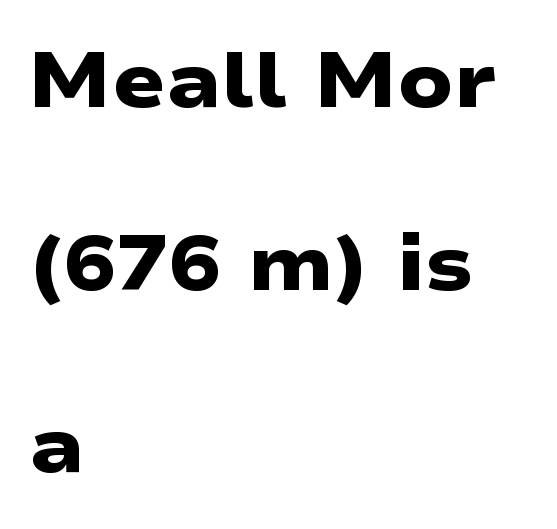
Q: Is the text bold? A: Yes.
Q: Is the typeface a serif or a sans-serif typeface? A: Sans-serif.
Q: Is the text underlined? A: No.
Q: How is the paragraph aligned? A: Left-aligned.
Q: Is the spacing between letters normal or unusually wide? A: Normal.
Q: Is the spacing between lines tight, normal or loose? A: Loose.
Q: Width (condensed, normal, or wide)? A: Wide.
Q: Stroke contrast? A: Low.
Q: x-height? A: Medium.
Q: Monospaced? A: No.
